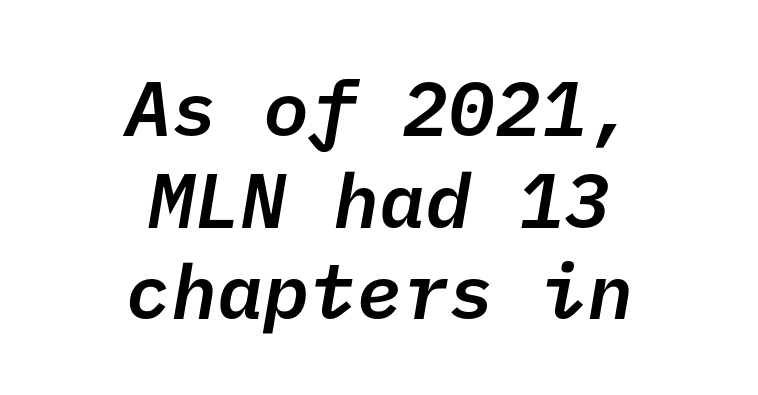
The image shows 77 px semibold sans-serif type; set centered, line spacing 1.19x, normal letter spacing, not underlined; low stroke contrast and a medium x-height.
